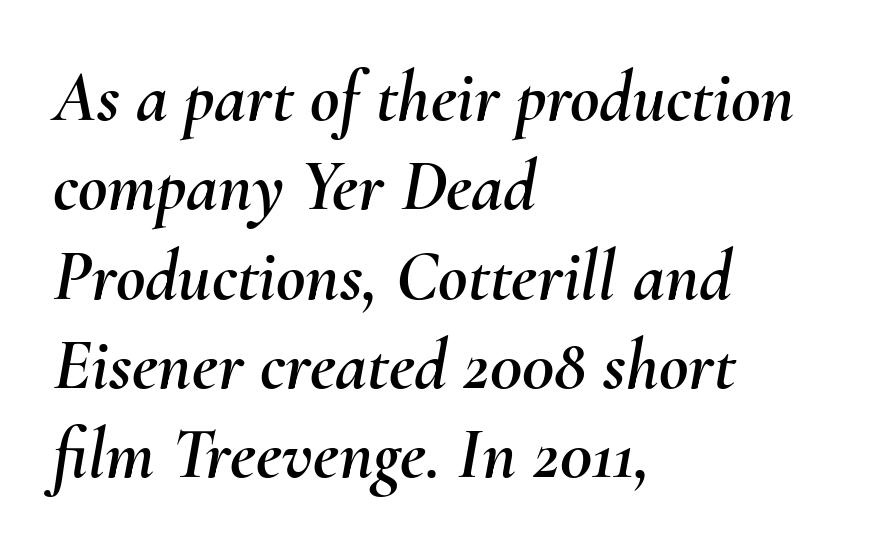
The image shows 72 px text type, italic (leaning right); set left-aligned, line spacing 1.24x, normal letter spacing, not underlined; medium stroke contrast and a small x-height.
